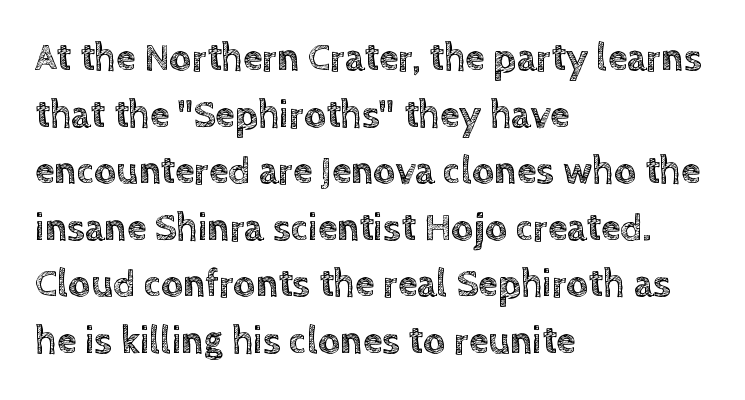
Vertical spacing — default. Varying glyph widths throughout — classic text-font behaviour. Observe the ordinary spacing: letters are neighbours, not strangers. Descenders hang freely into open space. The lettering holds an erect, upright posture throughout. The lines are quadded left.
